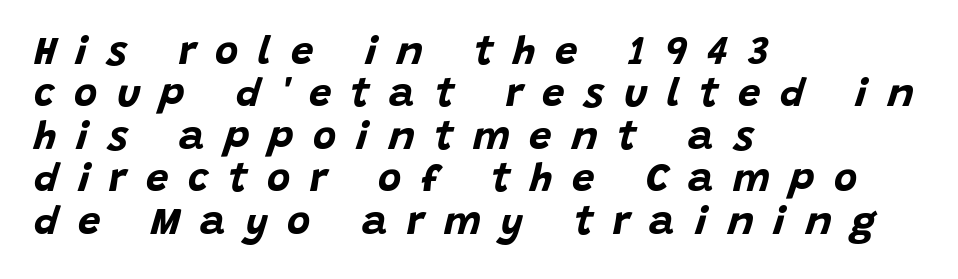
Q: Is the text bold? A: Yes.
Q: Is the text italic (slanted)? A: Yes, it leans right by about 15 degrees.
Q: Is the text underlined? A: No.
Q: How is the paragraph aligned? A: Left-aligned.
Q: Is the spacing between letters normal or unusually wide? A: Unusually wide.
Q: Is the spacing between lines tight, normal or loose? A: Tight.
Q: Width (condensed, normal, or wide)? A: Normal.
Q: Stroke contrast? A: Low.
Q: x-height? A: Large.
Q: Monospaced? A: No.
